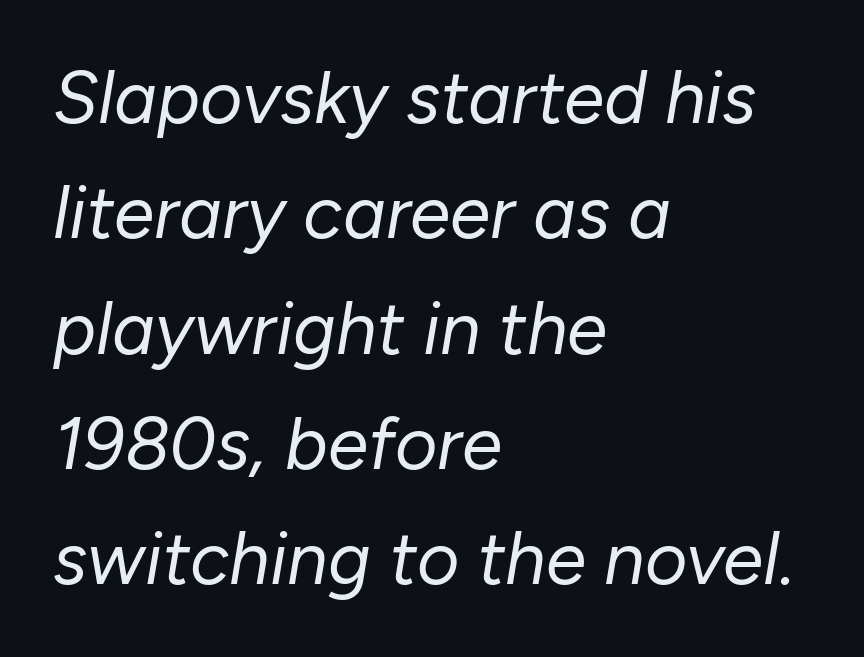
Q: Is the text bold? A: No.
Q: Is the text italic (slanted)? A: Yes, it leans right by about 10 degrees.
Q: Is the text underlined? A: No.
Q: How is the paragraph aligned? A: Left-aligned.
Q: Is the spacing between letters normal or unusually wide? A: Normal.
Q: Is the spacing between lines tight, normal or loose? A: Normal.
Q: Width (condensed, normal, or wide)? A: Normal.
Q: Stroke contrast? A: Low.
Q: x-height? A: Medium.
Q: Monospaced? A: No.
